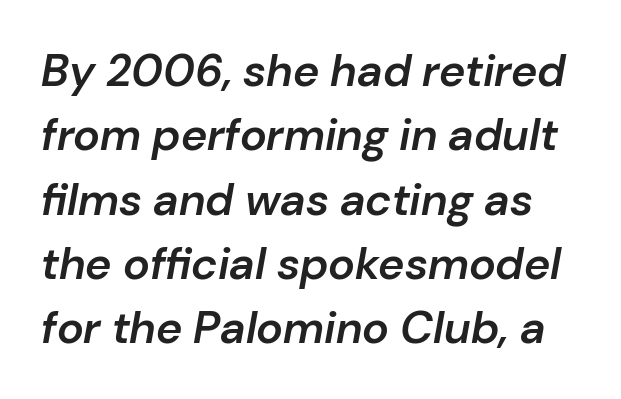
{"italic": "yes", "lean": "right", "slant_degrees": 10, "bold": "semi", "weight": "semibold", "width": "normal", "stroke_contrast": "low", "x_height": "medium", "monospaced": "no", "underline": "no", "line_spacing": "normal", "line_spacing_ratio": 1.43, "letter_spacing": "normal", "letter_spacing_em": 0.0, "glyph_px": 45}
